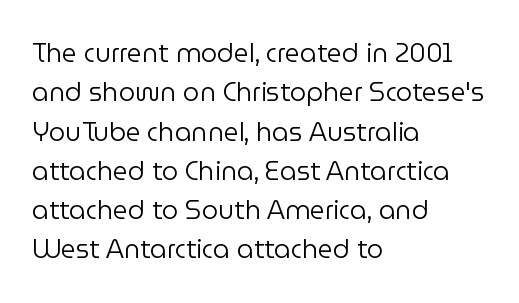
A typesetter would mark this as roman, not italic. Does the leading feel generous? No, just average. The typesetter chose a ragged-right arrangement here. The gaps between neighbouring characters are ordinary and unremarkable. Is this a heavy cut? Hardly; it is regular or lighter. The space directly below the letters is spotless.
